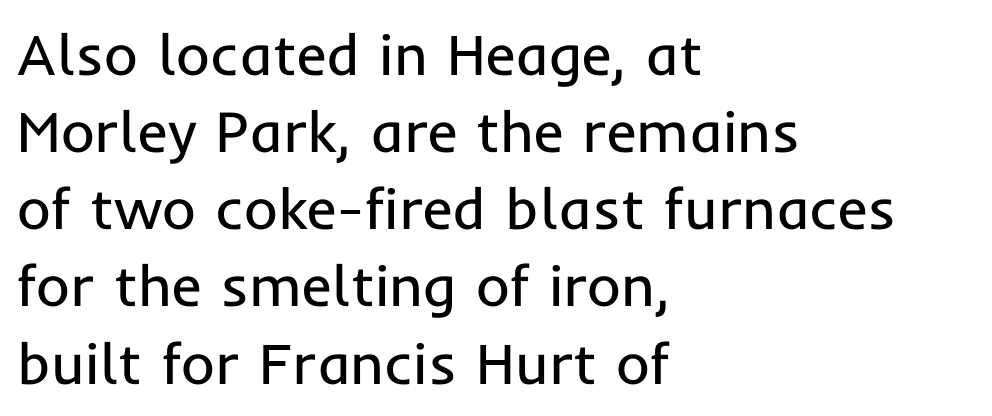
Q: Is the text bold? A: No.
Q: Is the text italic (slanted)? A: No, it is upright.
Q: Is the typeface a serif or a sans-serif typeface? A: Sans-serif.
Q: Is the text underlined? A: No.
Q: How is the paragraph aligned? A: Left-aligned.
Q: Is the spacing between letters normal or unusually wide? A: Normal.
Q: Is the spacing between lines tight, normal or loose? A: Normal.
Q: Width (condensed, normal, or wide)? A: Normal.
Q: Stroke contrast? A: Low.
Q: x-height? A: Medium.
Q: Monospaced? A: No.
